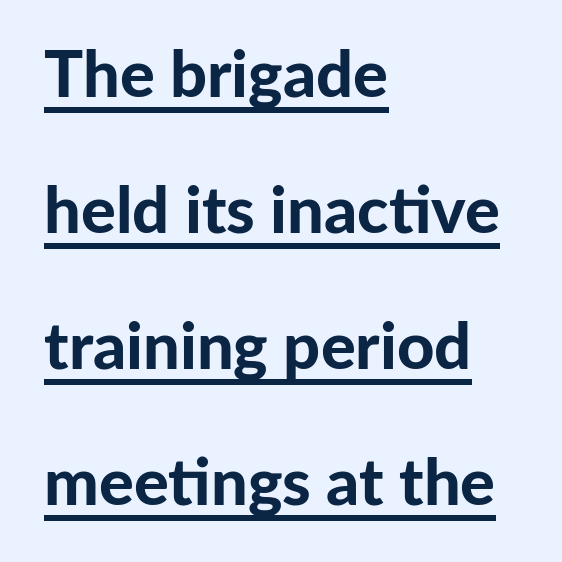
{"serif": "no", "italic": "no", "bold": "yes", "weight": "bold", "width": "normal", "stroke_contrast": "low", "x_height": "medium", "monospaced": "no", "underline": "yes", "align": "left", "line_spacing": "loose", "line_spacing_ratio": 2.09, "letter_spacing": "normal", "letter_spacing_em": 0.0, "glyph_px": 65}
